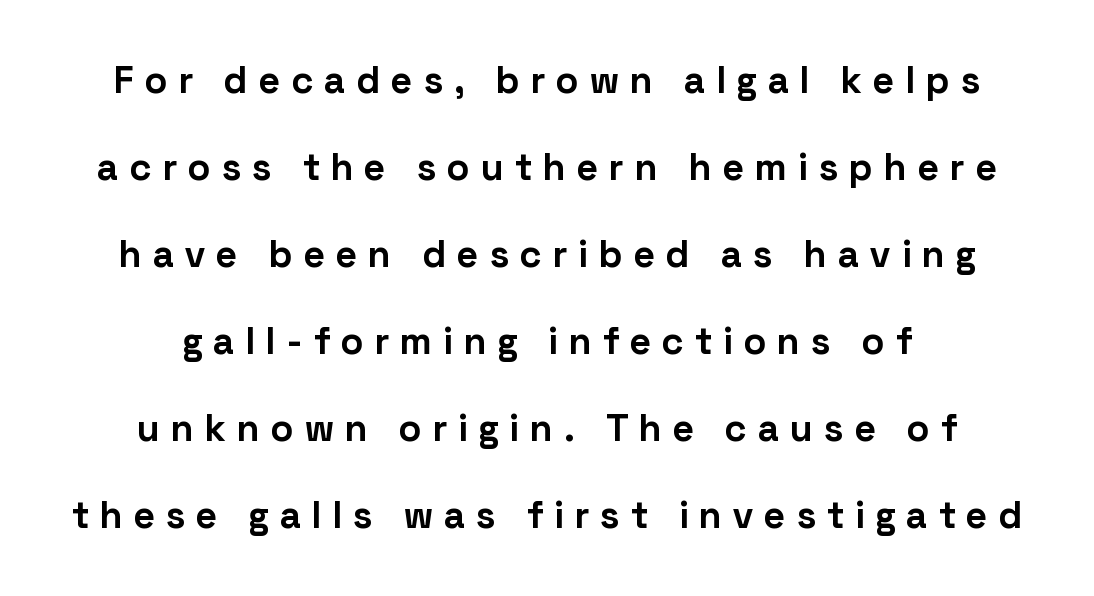
The image shows 38 px bold sans-serif type, upright; set centered, loose line spacing (2.29x), unusually wide letter spacing (+0.3 em), not underlined; low stroke contrast and a medium x-height.
